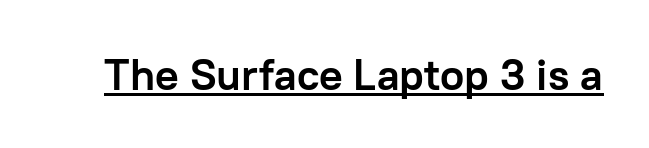
Q: Is the text bold? A: Yes.
Q: Is the text italic (slanted)? A: No, it is upright.
Q: Is the typeface a serif or a sans-serif typeface? A: Sans-serif.
Q: Is the text underlined? A: Yes.
Q: Is the spacing between letters normal or unusually wide? A: Normal.
Q: Width (condensed, normal, or wide)? A: Normal.
Q: Stroke contrast? A: Low.
Q: x-height? A: Medium.
Q: Monospaced? A: No.
